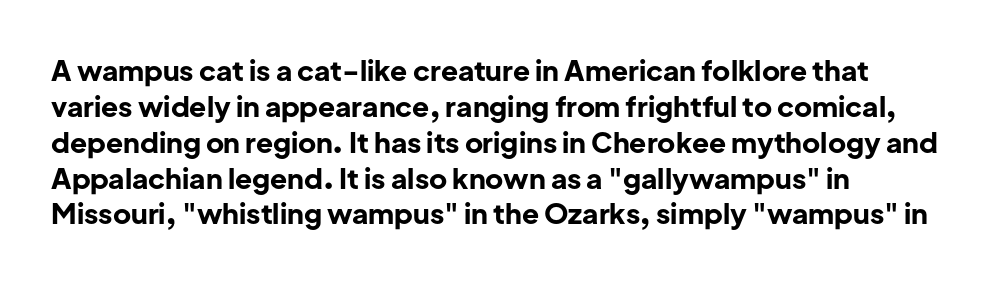
The image shows 28 px bold sans-serif type, upright; set left-aligned, normal line spacing (1.28x), normal letter spacing, not underlined; low stroke contrast and a medium x-height.
